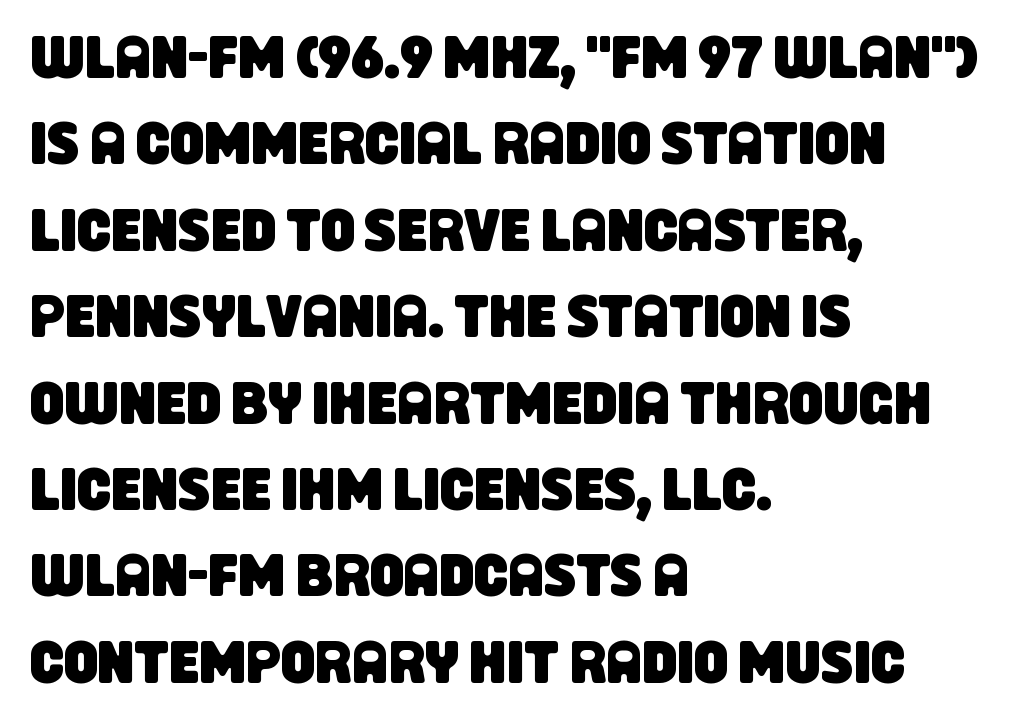
A typesetter would call this leading conventional body-copy spacing. Glyph-to-glyph distance matches everyday printed text. This rendering features lettering with no underline. The characters display no serif detailing; their extremities are plain.
